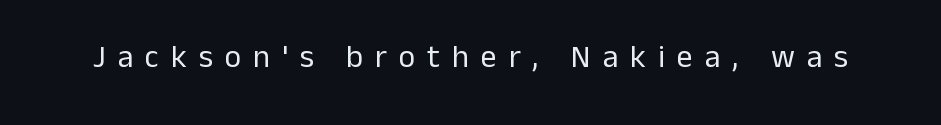
The image shows 32 px regular-weight sans-serif type, upright; set unusually wide letter spacing (+0.37 em), not underlined; low stroke contrast and a medium x-height.
